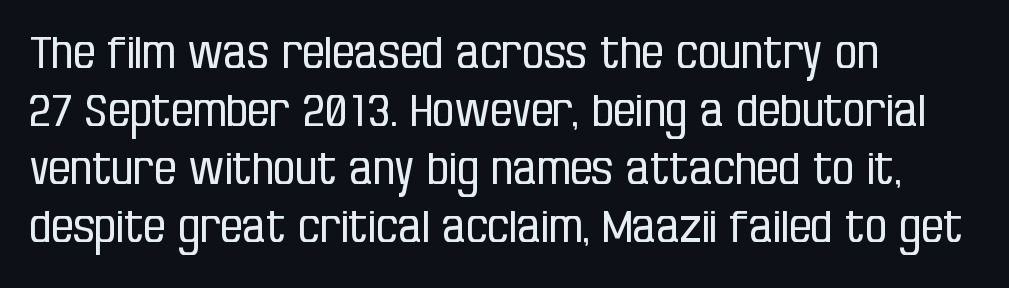
{"serif": "no", "italic": "no", "bold": "no", "weight": "regular", "width": "condensed", "stroke_contrast": "low", "x_height": "large", "monospaced": "no", "underline": "no", "align": "left", "line_spacing": "normal", "line_spacing_ratio": 1.32, "letter_spacing": "normal", "letter_spacing_em": 0.0, "glyph_px": 44}
